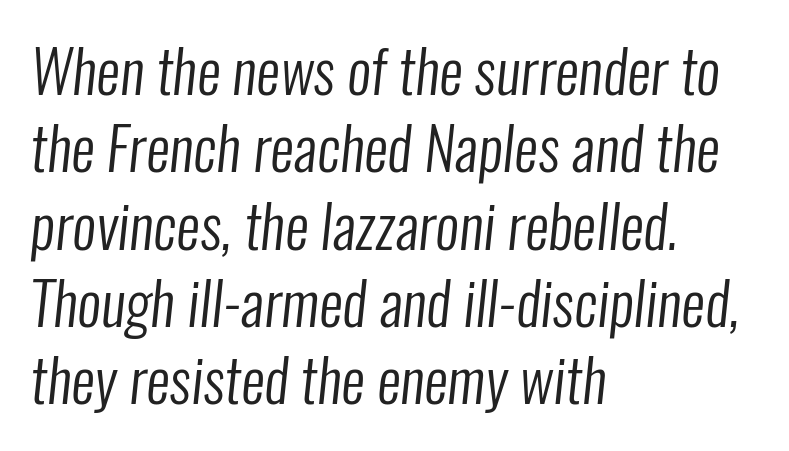
Lines of text with bare space underneath. Think of a printed novel: that variable character pitch is what you see here. Compared with typical paragraphs, the rows here are spaced about the same. Where is the straight margin? On the left.
